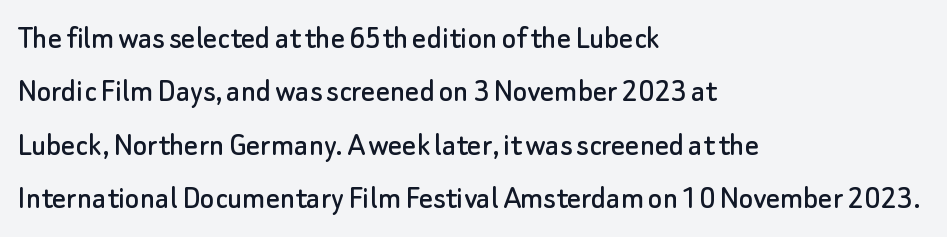
The image shows 34 px sans-serif type, upright; set left-aligned, normal line spacing (1.57x), normal letter spacing, not underlined; low stroke contrast and a small x-height.
